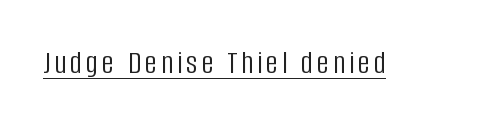
Q: Is the text bold? A: No.
Q: Is the text italic (slanted)? A: No, it is upright.
Q: Is the typeface a serif or a sans-serif typeface? A: Sans-serif.
Q: Is the text underlined? A: Yes.
Q: Width (condensed, normal, or wide)? A: Condensed.
Q: Stroke contrast? A: Low.
Q: x-height? A: Large.
Q: Monospaced? A: No.
